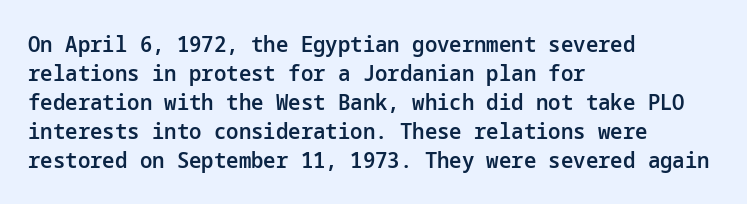
The image shows 22 px text type, upright; set left-aligned, normal line spacing (1.32x), normal letter spacing, not underlined.
